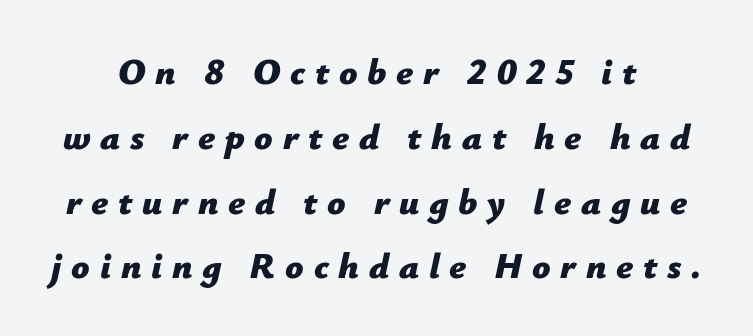
Q: Is the text bold? A: Yes.
Q: Is the text italic (slanted)? A: Yes, it leans right by about 12 degrees.
Q: Is the text underlined? A: No.
Q: Is the spacing between letters normal or unusually wide? A: Unusually wide.
Q: Width (condensed, normal, or wide)? A: Normal.
Q: Stroke contrast? A: Low.
Q: x-height? A: Medium.
Q: Monospaced? A: No.
